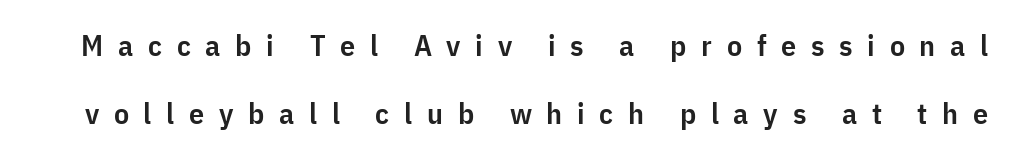
Quick note: interline space is abundant. Spacing verdict: proportional, widths tailored to each character. Note: no serifs on the glyphs. The face used here is rendered with a markedly widened letterfit.
